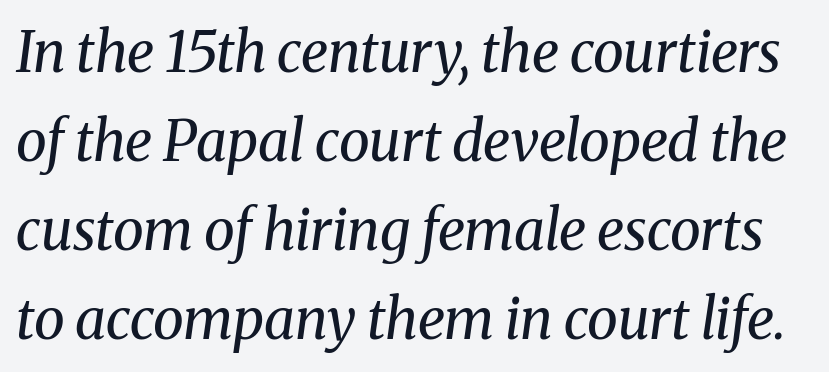
The image shows 56 px regular-weight serif type, italic (leaning right); set normal line spacing (1.59x), normal letter spacing, not underlined; medium stroke contrast and a medium x-height.
